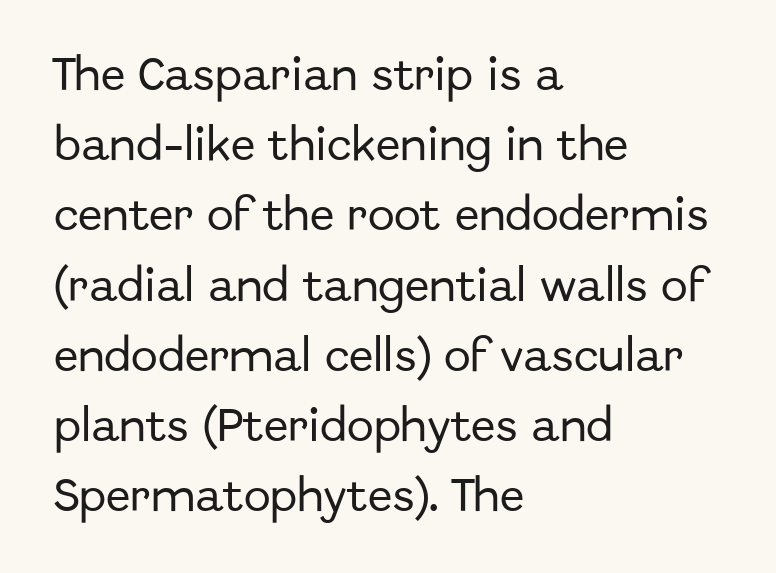
{"serif": "no", "italic": "no", "width": "normal", "stroke_contrast": "low", "x_height": "medium", "monospaced": "no", "underline": "no", "align": "left", "line_spacing": "loose", "line_spacing_ratio": 1.95, "letter_spacing": "normal", "letter_spacing_em": 0.0, "glyph_px": 36}
